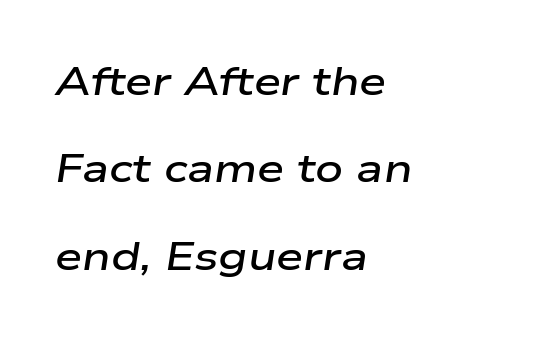
{"italic": "yes", "lean": "right", "slant_degrees": 9, "bold": "semi", "weight": "semibold", "width": "wide", "stroke_contrast": "low", "x_height": "medium", "monospaced": "no", "underline": "no", "align": "left", "line_spacing": "loose", "line_spacing_ratio": 2.24, "letter_spacing": "normal", "letter_spacing_em": 0.0, "glyph_px": 39}
